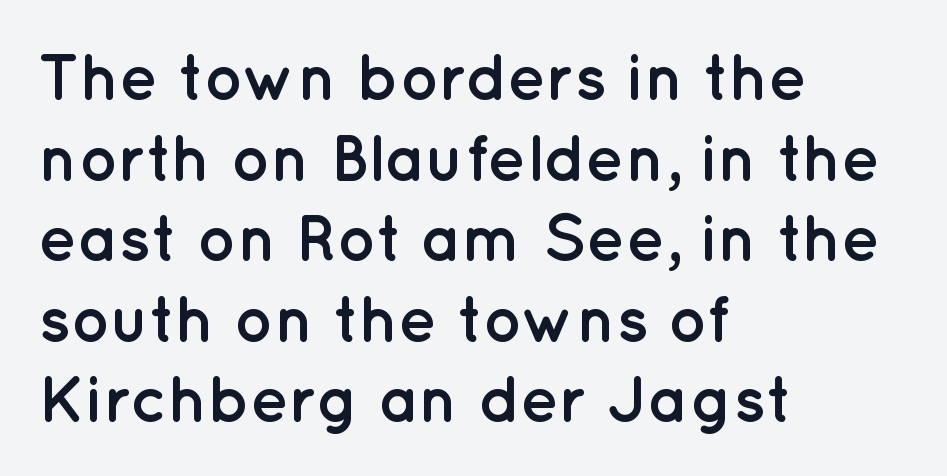
Q: Is the text bold? A: Yes.
Q: Is the text italic (slanted)? A: No, it is upright.
Q: Is the typeface a serif or a sans-serif typeface? A: Sans-serif.
Q: Is the text underlined? A: No.
Q: How is the paragraph aligned? A: Left-aligned.
Q: Is the spacing between letters normal or unusually wide? A: Normal.
Q: Width (condensed, normal, or wide)? A: Normal.
Q: Stroke contrast? A: Low.
Q: x-height? A: Medium.
Q: Monospaced? A: No.
